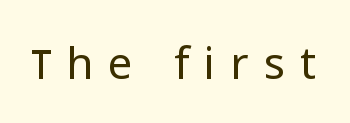
Weight: not bold — regular or lighter. Do the letters lean? They stand straight. The rendering shows plain stroke endings on the letterforms — a sans-serif design. Loose tracking; the words dissolve into strings of separated letters. This sample has the flowing, uneven cadence of proportional lettering.
